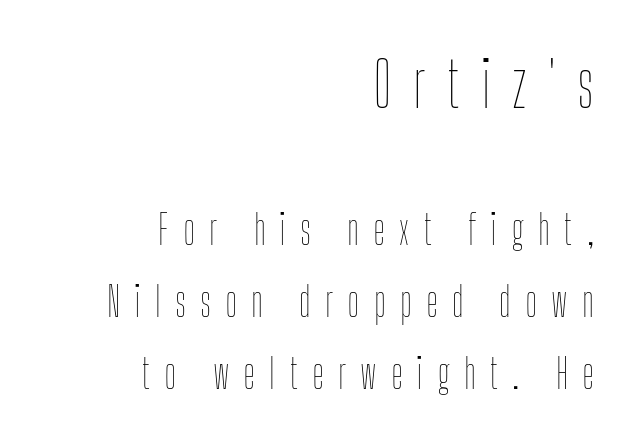
Q: Is the text bold? A: No.
Q: Is the text italic (slanted)? A: No, it is upright.
Q: Is the text underlined? A: No.
Q: How is the paragraph aligned? A: Right-aligned.
Q: Is the spacing between letters normal or unusually wide? A: Unusually wide.
Q: Which block of text is set in a larger size, the first (top) or the second (bottom)? A: The first (top) one.
Q: Width (condensed, normal, or wide)? A: Condensed.
Q: Stroke contrast? A: Low.
Q: x-height? A: Medium.
Q: Monospaced? A: No.
